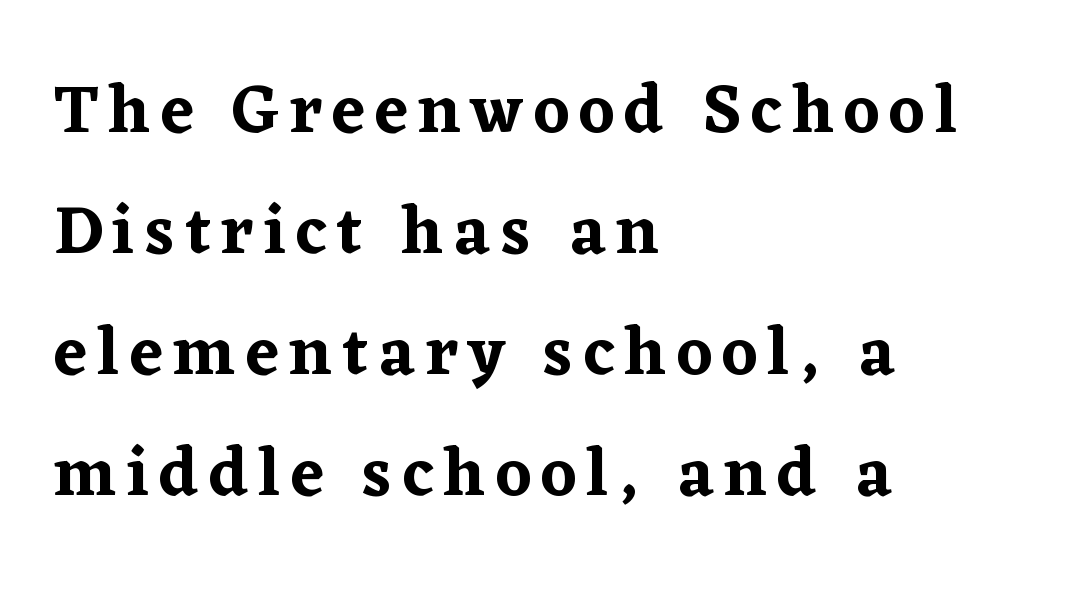
Serif or sans? Serif — the stroke terminals have little feet. The rendering uses natural spacing where letterforms have individual widths. Plain, unruled lines of type. It's the straight-up-and-down kind of type. Does the copy run flush right? No — it runs flush left.
